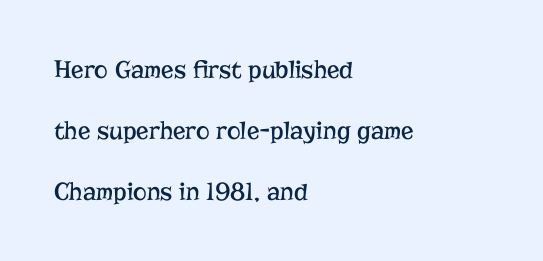
The image shows 26 px text type, upright; set left-aligned, loose line spacing (2.34x), normal letter spacing, not underlined.
